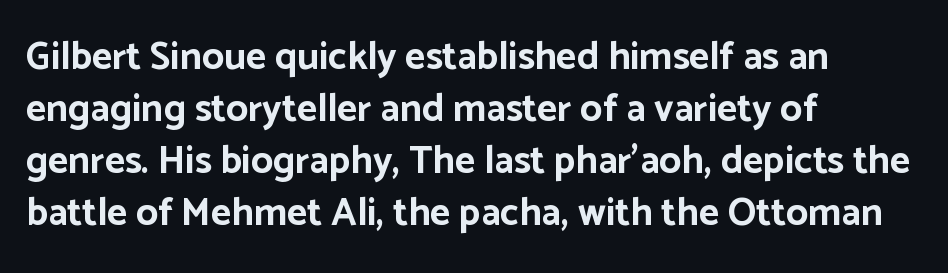
The image shows 39 px bold sans-serif type, upright; set left-aligned, normal line spacing (1.33x), normal letter spacing, not underlined; low stroke contrast and a medium x-height.
